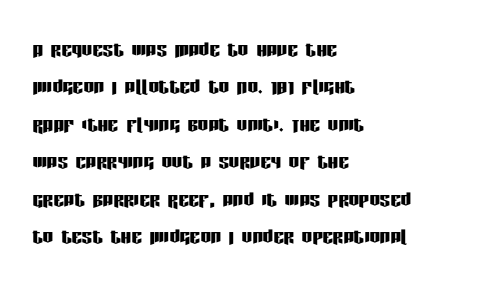
A typesetter would call this zero additional tracking. The string is rendered with underlining switched off. Reading down the block, your eye returns to a fixed left position each line. The lines sit at an ordinary, default distance from one another.
